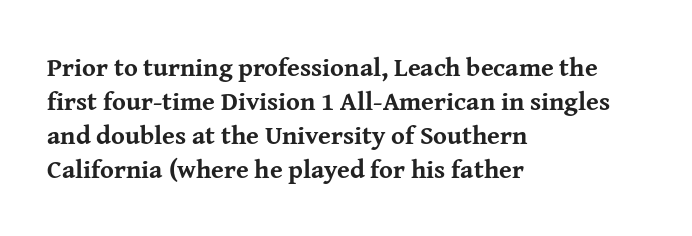
The image shows 26 px bold type, upright; set left-aligned, normal line spacing (1.31x), normal letter spacing, not underlined.
